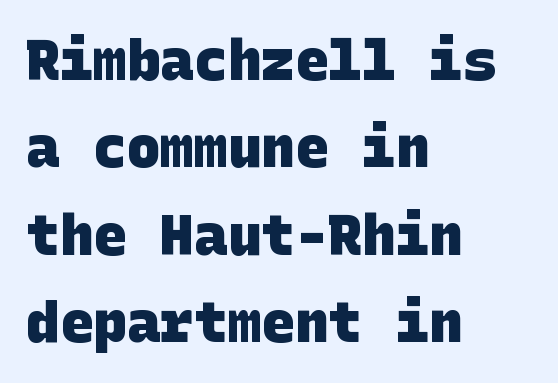
Beneath every word, the page is bare. Nope, no serifs anywhere on these letters. Spacing between characters is what you'd get straight out of the box. Strong, thick strokes mark this as bold type. A student would call this left alignment; a typographer would say flush left, rag right.
